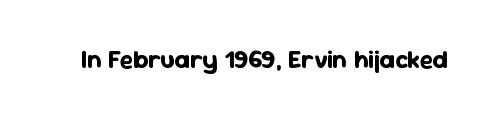
Underlining? Definitely not there. Strong, thick strokes mark this as bold type. This sample uses an upright cut, with every glyph sitting square on the baseline. A typesetter would call this zero additional tracking.
